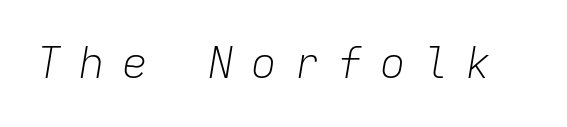
The rendering inserts visible extra space after every character. This sample has the even, mechanical cadence of fixed-width lettering. Yep, that's italic — everything's leaning. The gap between lines stays unmarked. These glyphs show unthickened strokes, regular width or finer.
